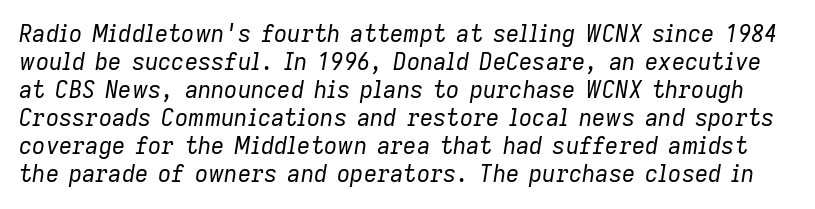
Q: Is the text bold? A: No.
Q: Is the text italic (slanted)? A: Yes, it leans right by about 9 degrees.
Q: Is the text underlined? A: No.
Q: Is the spacing between letters normal or unusually wide? A: Normal.
